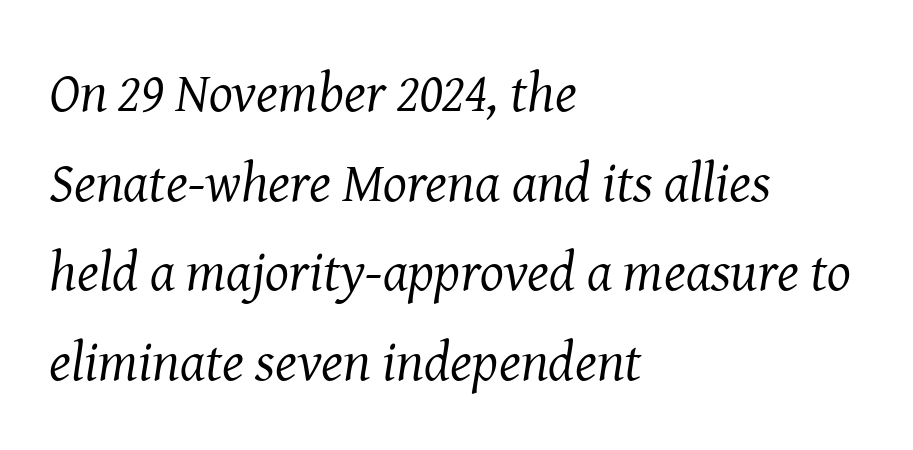
Underline: absent. This is oblique type, the kind used for emphasis or titles. Visually the block forms a straight wall on the left and a jagged coastline on the right. A serif font was chosen for this passage. Varying glyph widths throughout — classic text-font behaviour.
